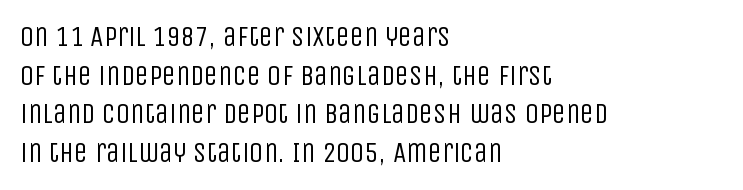
{"serif": "no", "italic": "no", "bold": "no", "weight": "regular", "width": "condensed", "stroke_contrast": "low", "x_height": "large", "monospaced": "no", "underline": "no", "align": "left", "line_spacing": "normal", "line_spacing_ratio": 1.38, "letter_spacing": "normal", "letter_spacing_em": 0.0, "glyph_px": 28}
